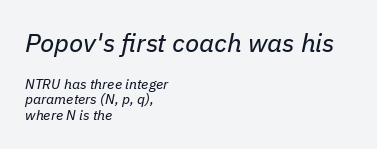
The image shows 26 px text type, italic (leaning right); set left-aligned, tight line spacing (1.09x), normal letter spacing, not underlined; the first (top) block is 1.86x larger.
